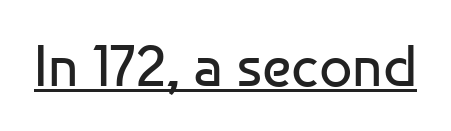
{"serif": "no", "italic": "no", "bold": "no", "weight": "regular", "width": "normal", "stroke_contrast": "low", "x_height": "medium", "monospaced": "no", "underline": "yes", "letter_spacing": "normal", "letter_spacing_em": 0.0, "glyph_px": 58}
